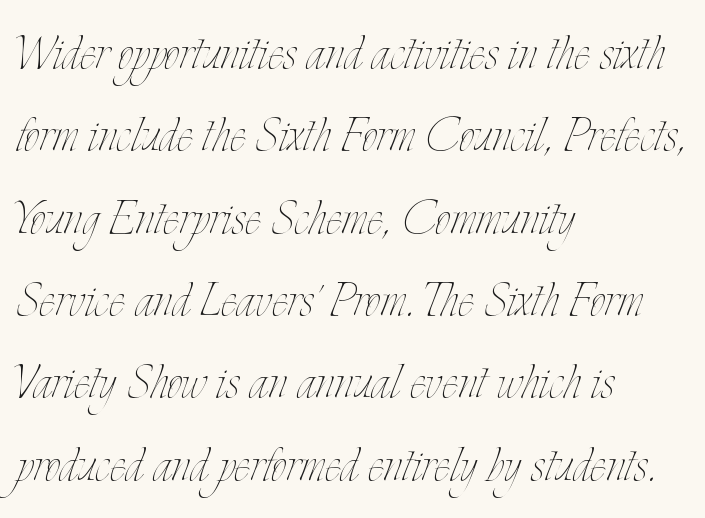
Think of a printed novel: that variable character pitch is what you see here. Is there much room between lines? A standard amount, neither cramped nor airy. Teacher's note: observe the even left margin — that is flush-left alignment. Just letters on the line, the space beneath them empty. The type is set solid horizontally, with unmodified tracking.
